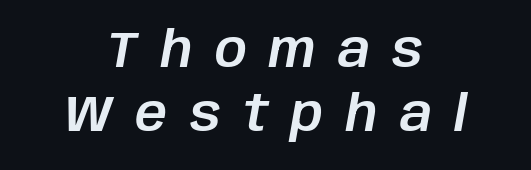
Visually the block forms a symmetrical silhouette, jagged on both flanks. The strip under each line holds only bare page. Here the designer chose a conventional face with non-uniform glyph widths. In terms of letterspacing, this is a distinctly airy, spread setting.
